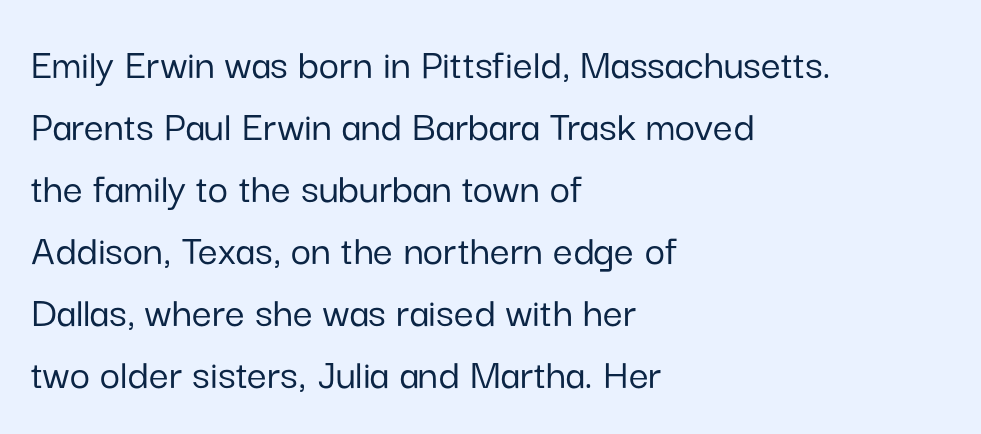
Q: Is the text italic (slanted)? A: No, it is upright.
Q: Is the typeface a serif or a sans-serif typeface? A: Sans-serif.
Q: Is the text underlined? A: No.
Q: How is the paragraph aligned? A: Left-aligned.
Q: Is the spacing between letters normal or unusually wide? A: Normal.
Q: Is the spacing between lines tight, normal or loose? A: Normal.
Q: Width (condensed, normal, or wide)? A: Normal.
Q: Stroke contrast? A: Low.
Q: x-height? A: Medium.
Q: Monospaced? A: No.
